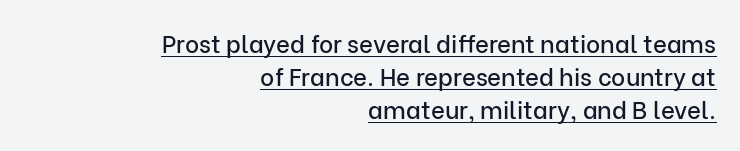
This rendering leaves character spacing at its baseline value. When letters stand straight like this, we call the style roman or upright. These characters rest on top of a visible drawn line. Compared with a flush-left layout, this one pins lines to the opposite, right side. Evenly set lines give the paragraph a standard silhouette.
